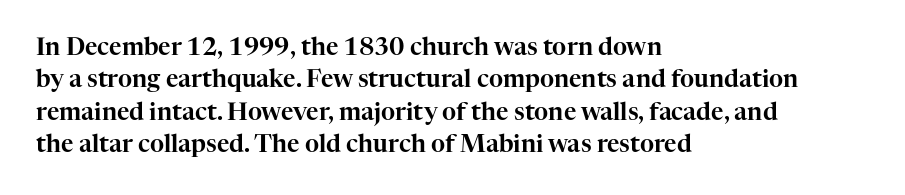
The image shows 24 px text type, upright; set left-aligned, normal line spacing (1.35x), normal letter spacing, not underlined.
